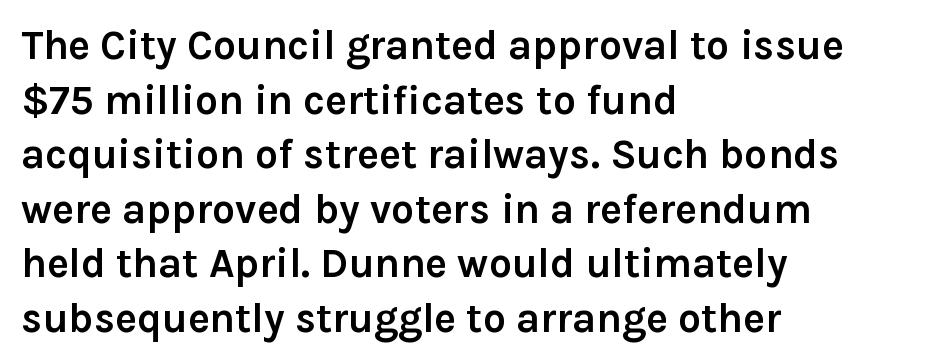
{"serif": "no", "italic": "no", "bold": "yes", "weight": "semibold", "width": "normal", "stroke_contrast": "low", "x_height": "medium", "monospaced": "no", "underline": "no", "align": "left", "line_spacing": "normal", "line_spacing_ratio": 1.33, "letter_spacing": "normal", "letter_spacing_em": 0.0, "glyph_px": 41}
